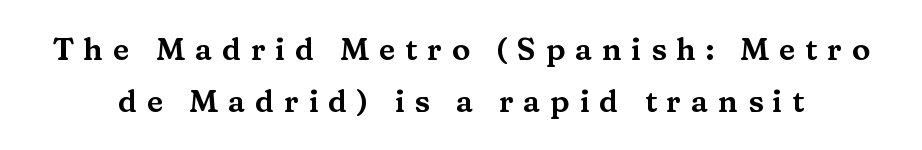
The letters advance in unequal steps, a hallmark of proportional type. Rows of type keep a routine distance in the vertical direction. In terms of letterform style, serifs are clearly present. Type without underlining. If you drew a line through each stem, it would be perfectly vertical.
